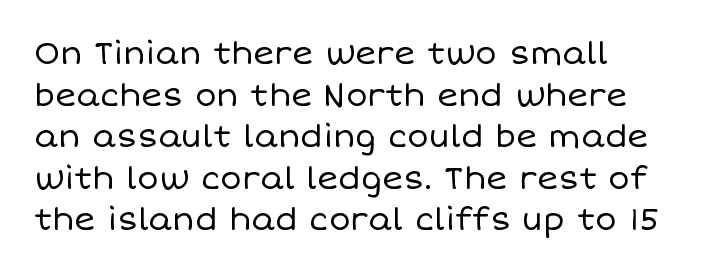
Horizontal bands of white between lines are of average thickness. Where is the straight margin? On the left. When letters stand straight like this, we call the style roman or upright. On a weight scale, this lands at 450 or below. Lines of text with bare space underneath. Proportional: the letters do not fall into vertical columns.
